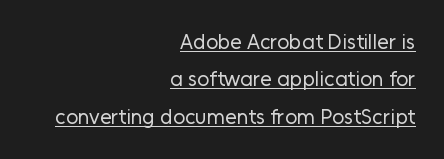
{"italic": "no", "bold": "no", "underline": "yes", "align": "right", "line_spacing_ratio": 1.78, "letter_spacing": "normal", "letter_spacing_em": 0.0, "glyph_px": 21}
